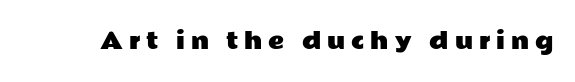
Q: Is the text italic (slanted)? A: No, it is upright.
Q: Is the text underlined? A: No.
Q: Is the spacing between letters normal or unusually wide? A: Unusually wide.
